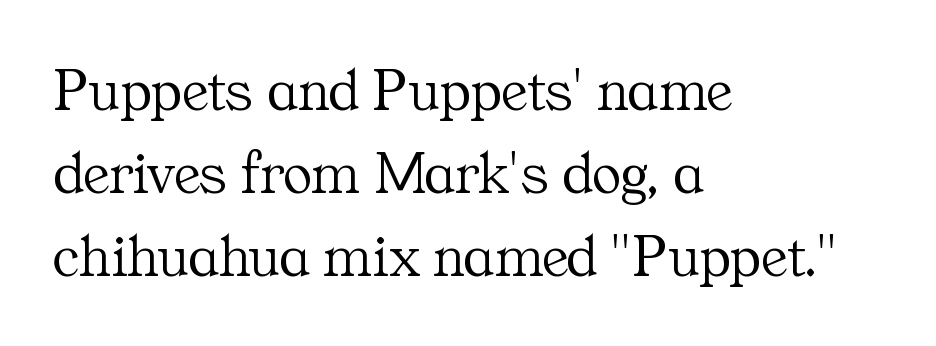
Q: Is the text bold? A: No.
Q: Is the text italic (slanted)? A: No, it is upright.
Q: Is the typeface a serif or a sans-serif typeface? A: Serif.
Q: Is the text underlined? A: No.
Q: How is the paragraph aligned? A: Left-aligned.
Q: Is the spacing between letters normal or unusually wide? A: Normal.
Q: Is the spacing between lines tight, normal or loose? A: Normal.
Q: Width (condensed, normal, or wide)? A: Normal.
Q: Stroke contrast? A: Medium.
Q: x-height? A: Medium.
Q: Monospaced? A: No.
